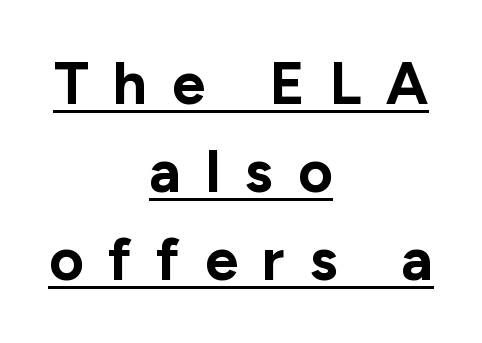
{"serif": "no", "italic": "no", "bold": "yes", "weight": "bold", "width": "normal", "stroke_contrast": "low", "x_height": "medium", "monospaced": "no", "underline": "yes", "align": "center", "line_spacing": "normal", "line_spacing_ratio": 1.47, "letter_spacing": "wide", "letter_spacing_em": 0.41, "glyph_px": 60}
